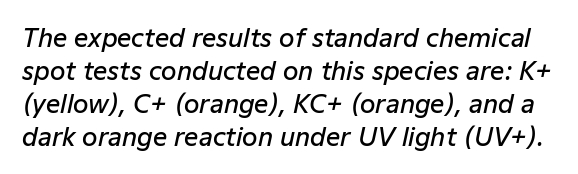
Words appear dense and cohesive because spacing is normal. The glyphs are unaccompanied by any horizontal stroke below them. Look at the stroke-to-counter ratio: somewhat heavy, a semibold. Quick note: italic. The passage shown stacks its lines at a standard gap.
